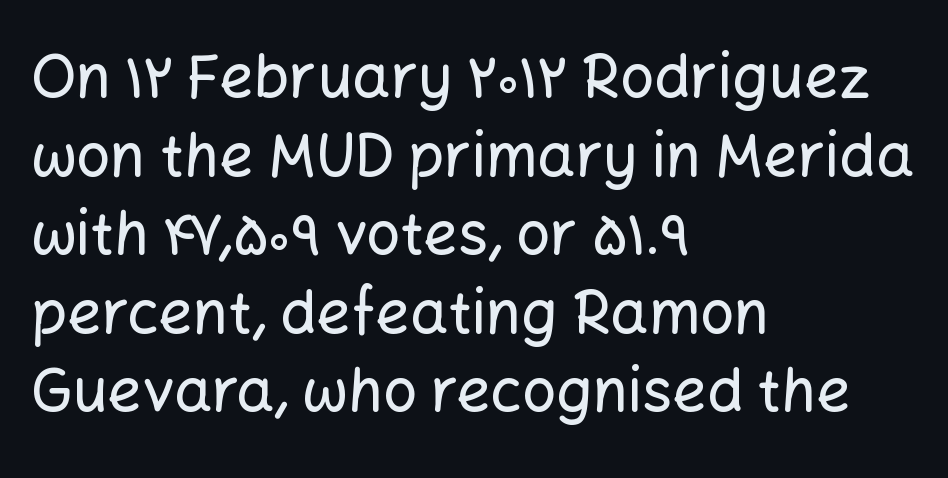
The lines in this sample share a left origin and differ only in where they stop. The font family rendered here belongs to the sans-serif group. The lettering holds an erect, upright posture throughout. Line spacing here is normal.
